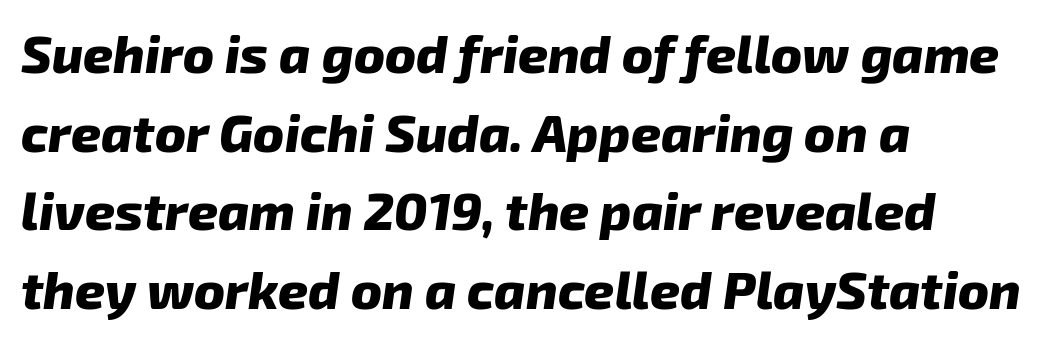
The space between consecutive lines is moderate. The axis of the letterforms is tilted away from vertical. Left-aligned paragraph, ragged on the right. Each glyph is drawn with heavy, bold strokes.
